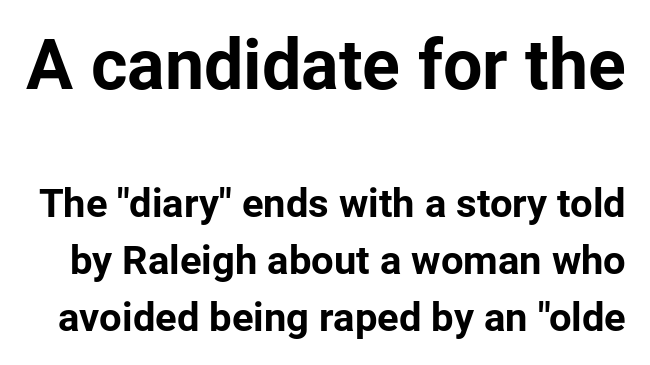
Honestly, the letter spacing is just normal — you wouldn't notice it. Characters remain perfectly vertical along every line. Compared with typical paragraphs, the rows here are spaced about the same. This sample has the flowing, uneven cadence of proportional lettering. A typesetter would label this face a sans. Bigger letters appear in the top chunk; the bottom chunk is reduced.
